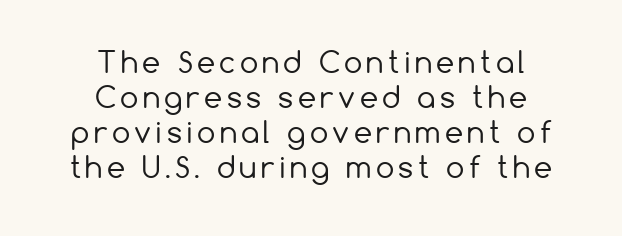
The image shows 29 px regular-weight sans-serif type, upright; set centered, line spacing 1.21x, not underlined; low stroke contrast and a medium x-height.
